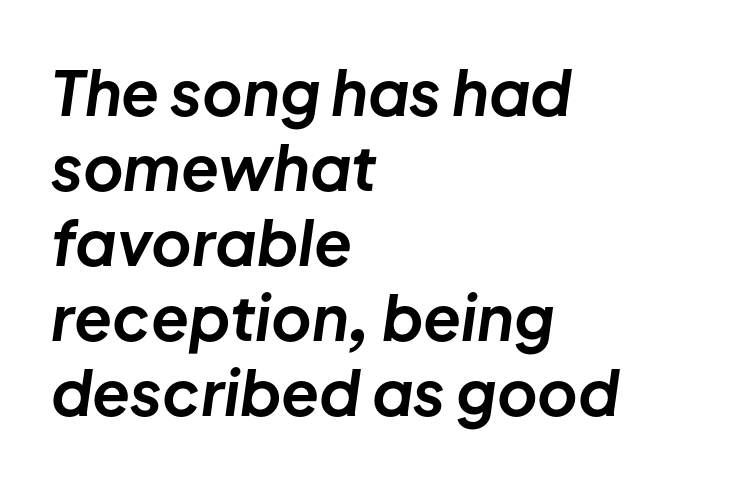
{"italic": "yes", "lean": "right", "slant_degrees": 8, "bold": "yes", "weight": "bold", "width": "normal", "stroke_contrast": "low", "x_height": "medium", "monospaced": "no", "underline": "no", "align": "left", "line_spacing_ratio": 1.21, "letter_spacing": "normal", "letter_spacing_em": 0.0, "glyph_px": 62}
